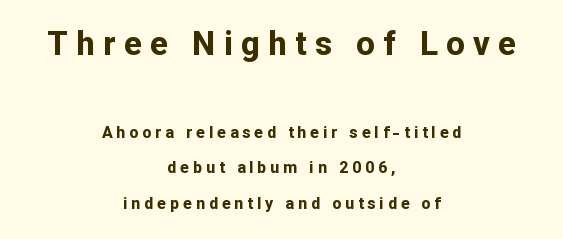
Q: Is the text bold? A: Yes.
Q: Is the text italic (slanted)? A: No, it is upright.
Q: Is the typeface a serif or a sans-serif typeface? A: Sans-serif.
Q: Is the text underlined? A: No.
Q: How is the paragraph aligned? A: Centered.
Q: Is the spacing between letters normal or unusually wide? A: Unusually wide.
Q: Is the spacing between lines tight, normal or loose? A: Loose.
Q: Which block of text is set in a larger size, the first (top) or the second (bottom)? A: The first (top) one.
Q: Width (condensed, normal, or wide)? A: Normal.
Q: Stroke contrast? A: Low.
Q: x-height? A: Medium.
Q: Monospaced? A: No.
